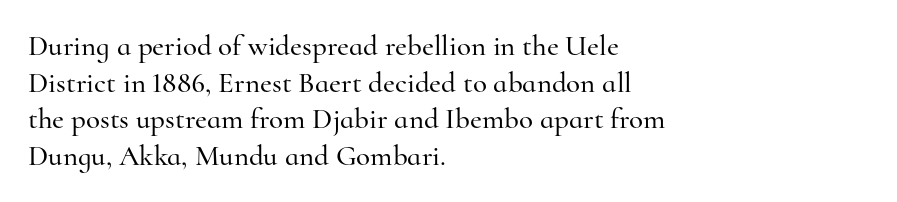
Q: Is the text italic (slanted)? A: No, it is upright.
Q: Is the typeface a serif or a sans-serif typeface? A: Serif.
Q: Is the text underlined? A: No.
Q: How is the paragraph aligned? A: Left-aligned.
Q: Is the spacing between letters normal or unusually wide? A: Normal.
Q: Is the spacing between lines tight, normal or loose? A: Normal.
Q: Width (condensed, normal, or wide)? A: Normal.
Q: Stroke contrast? A: High.
Q: x-height? A: Small.
Q: Monospaced? A: No.
